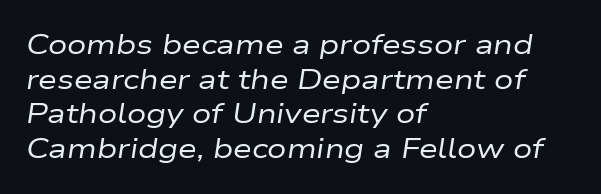
How would I describe the line gaps? Plain and ordinary. One-word summary of the alignment: left. A light-to-regular cut is what we see here. Observe the ordinary spacing: letters are neighbours, not strangers. Any mark beneath the type? The region is blank. The letters are slanted; this is an italic face.
